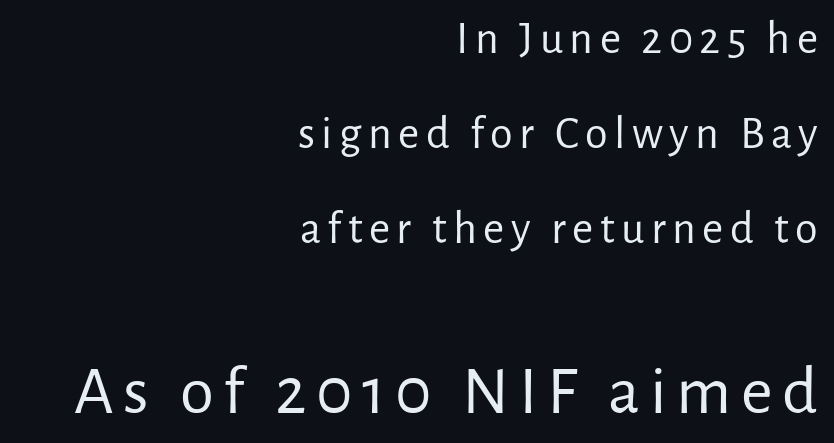
Q: Is the text bold? A: No.
Q: Is the text italic (slanted)? A: No, it is upright.
Q: Is the typeface a serif or a sans-serif typeface? A: Sans-serif.
Q: Is the text underlined? A: No.
Q: How is the paragraph aligned? A: Right-aligned.
Q: Is the spacing between lines tight, normal or loose? A: Loose.
Q: Which block of text is set in a larger size, the first (top) or the second (bottom)? A: The second (bottom) one.
Q: Width (condensed, normal, or wide)? A: Normal.
Q: Stroke contrast? A: Low.
Q: x-height? A: Medium.
Q: Monospaced? A: No.
